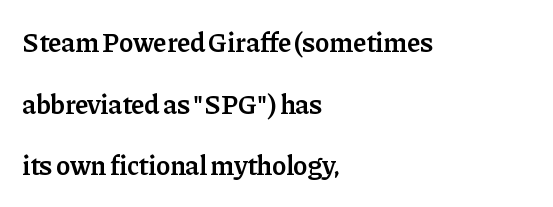
Q: Is the text bold? A: Semi-bold.
Q: Is the text italic (slanted)? A: No, it is upright.
Q: Is the text underlined? A: No.
Q: How is the paragraph aligned? A: Left-aligned.
Q: Is the spacing between letters normal or unusually wide? A: Normal.
Q: Is the spacing between lines tight, normal or loose? A: Loose.
